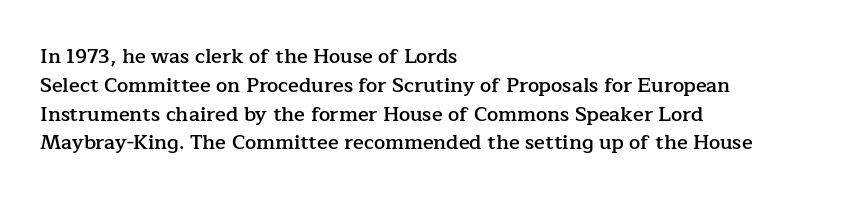
The image shows 20 px text type, upright; set left-aligned, normal line spacing (1.44x), normal letter spacing, not underlined.
